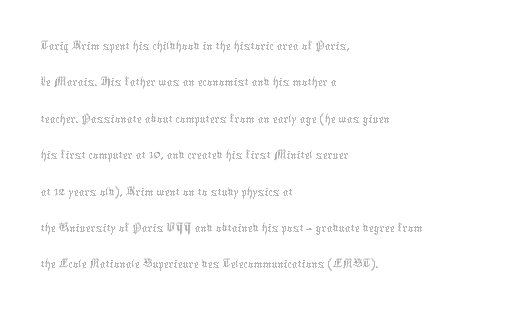
Nothing heavy about these letters — not bold at all. Type without underlining. In terms of posture, this sample is upright. The rendering keeps characters at their native spacing. Leftover space on each line is placed entirely after the last word. Spacing verdict: proportional, widths tailored to each character.
